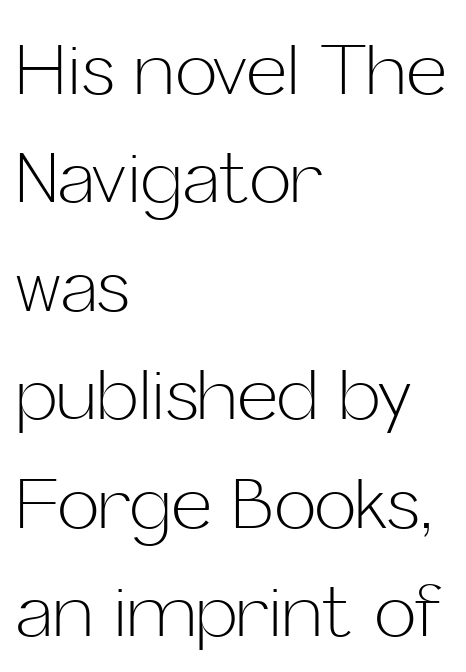
The compositor pushed each line to the left boundary. The cut favours lightness, reaching ordinary text weight at its darkest. Designer's note — italics off, roman on. These lines sit exactly where default settings would place them. The rendering uses natural spacing where letterforms have individual widths.
